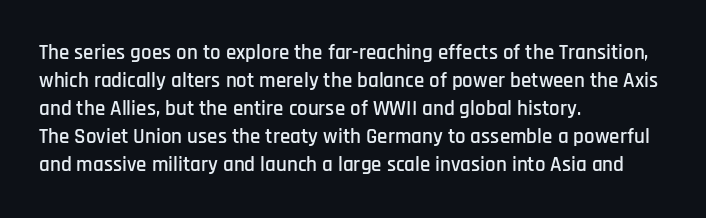
The image shows 21 px text type, upright; set left-aligned, normal line spacing (1.33x), normal letter spacing, not underlined.
